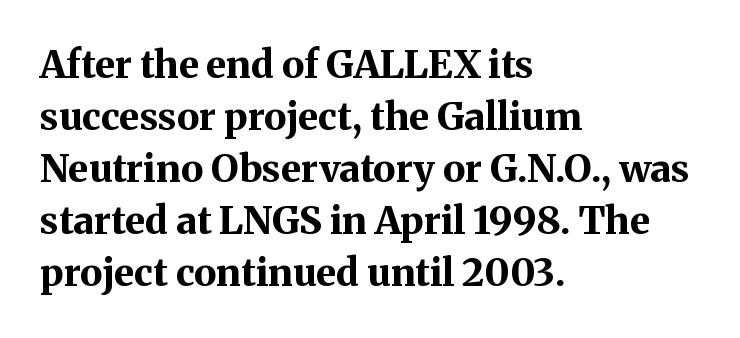
The image shows 38 px bold serif type, upright; set left-aligned, normal line spacing (1.37x), normal letter spacing, not underlined; medium stroke contrast and a medium x-height.
